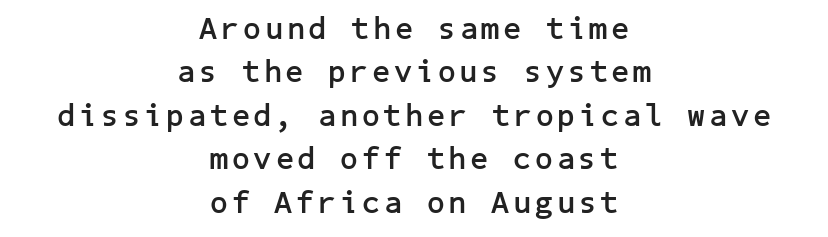
Q: Is the text bold? A: Yes.
Q: Is the text italic (slanted)? A: No, it is upright.
Q: Is the typeface a serif or a sans-serif typeface? A: Sans-serif.
Q: Is the text underlined? A: No.
Q: How is the paragraph aligned? A: Centered.
Q: Is the spacing between lines tight, normal or loose? A: Normal.
Q: Width (condensed, normal, or wide)? A: Normal.
Q: Stroke contrast? A: Low.
Q: x-height? A: Medium.
